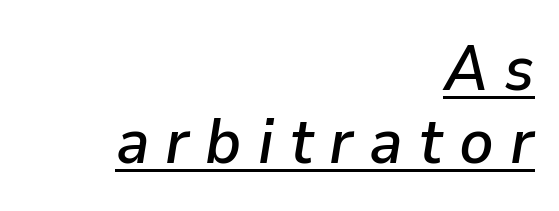
Q: Is the text italic (slanted)? A: Yes, it leans right by about 9 degrees.
Q: Is the text underlined? A: Yes.
Q: How is the paragraph aligned? A: Right-aligned.
Q: Is the spacing between letters normal or unusually wide? A: Unusually wide.
Q: Is the spacing between lines tight, normal or loose? A: Tight.
Q: Width (condensed, normal, or wide)? A: Normal.
Q: Stroke contrast? A: Low.
Q: x-height? A: Medium.
Q: Monospaced? A: No.
